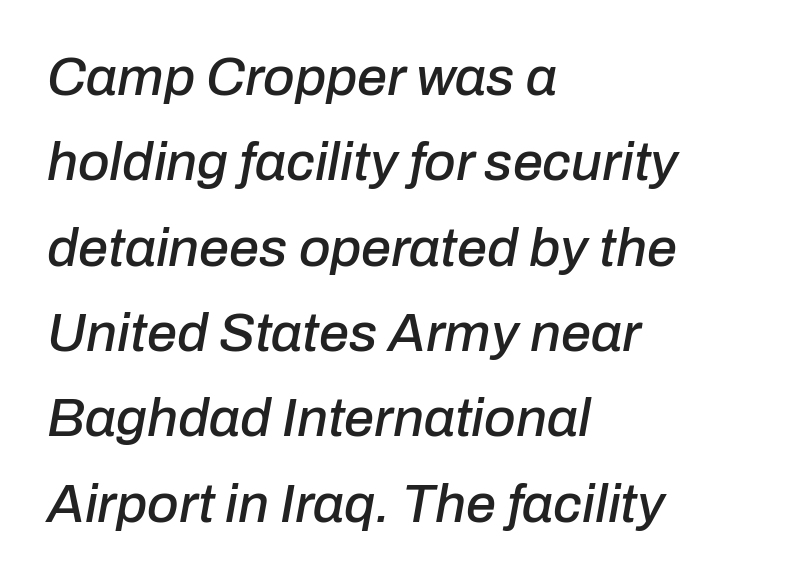
The image shows 54 px text type, italic (leaning right); set left-aligned, normal line spacing (1.58x), normal letter spacing, not underlined; low stroke contrast and a medium x-height.
